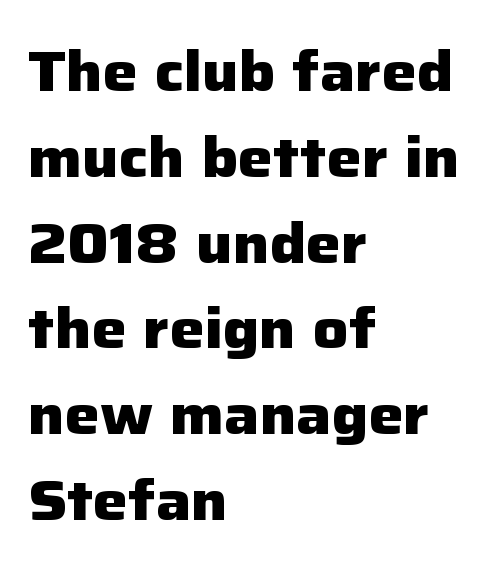
Students, observe: this is what conventionally led text looks like. These lines are set flush left with a ragged right edge. The passage shown is typed in a proportional face where columns would drift. The strip under each line holds only bare page. The face used here is rendered with its standard letterfit.
